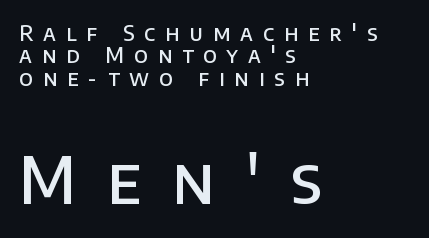
The image shows 64 px semibold sans-serif type, upright; set left-aligned, tight line spacing (1.07x), unusually wide letter spacing (+0.48 em), not underlined; the second (bottom) block is 3.05x larger; low stroke contrast and a large x-height.
